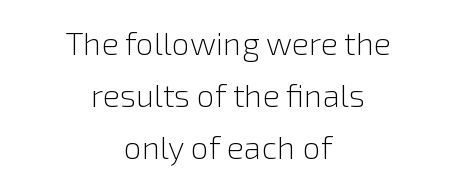
Does the copy run flush right? No — it is centered line by line. Each stroke keeps to a modest, everyday thickness or less. This sample uses plain, unmodified letter spacing. Posture: upright roman.
